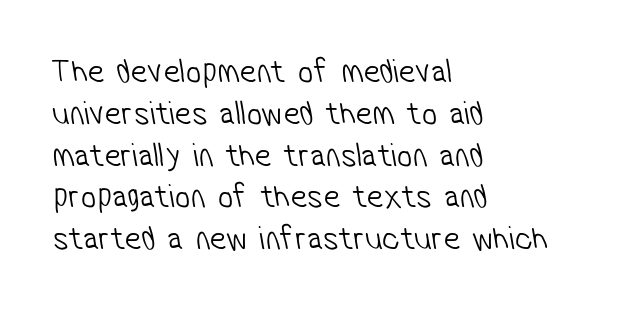
{"serif": "no", "bold": "no", "weight": "light", "width": "condensed", "stroke_contrast": "low", "x_height": "medium", "monospaced": "no", "underline": "no", "align": "left", "line_spacing_ratio": 1.23, "letter_spacing": "normal", "letter_spacing_em": 0.0, "glyph_px": 34}
